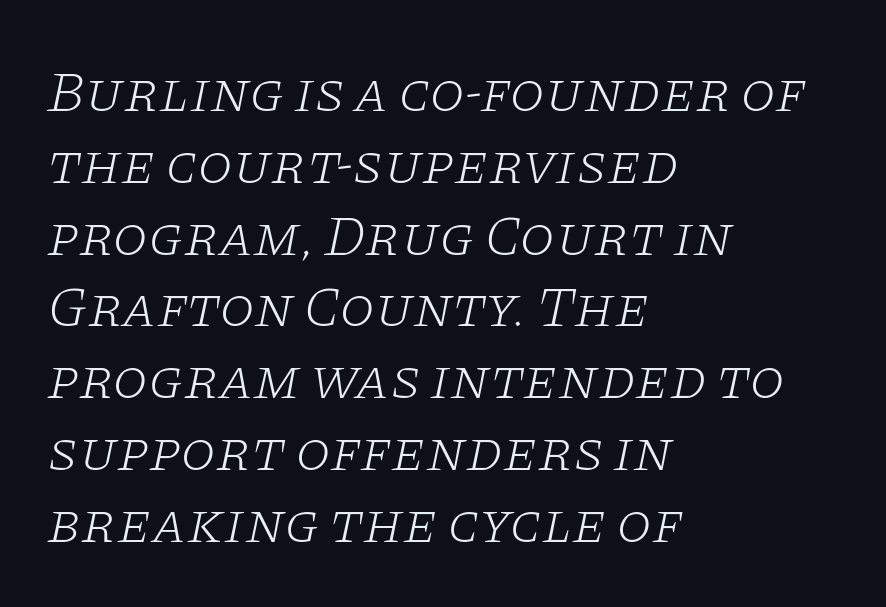
{"serif": "yes", "italic": "yes", "lean": "right", "slant_degrees": 11, "bold": "no", "weight": "light", "width": "wide", "stroke_contrast": "low", "x_height": "large", "monospaced": "no", "underline": "no", "align": "left", "line_spacing": "normal", "line_spacing_ratio": 1.26, "letter_spacing": "normal", "letter_spacing_em": 0.0, "glyph_px": 57}
